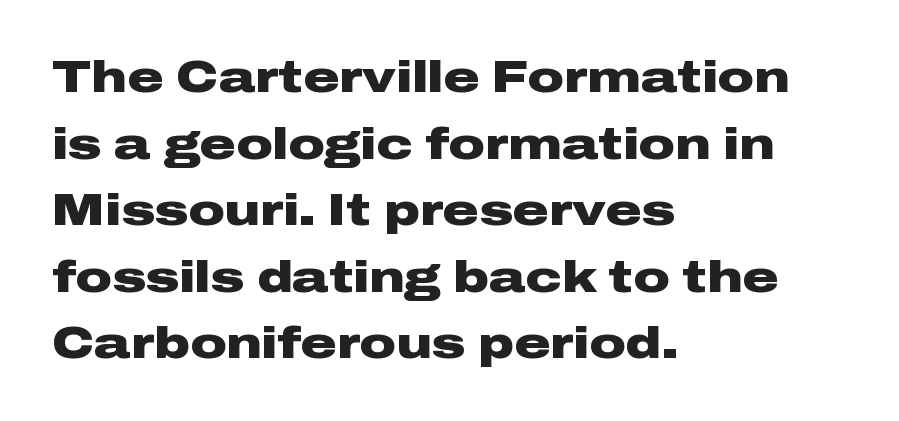
The compositor pushed each line to the left boundary. Heft: maximum for text — a bold. Baseline-to-baseline distance is the conventional proportion of letter height. The type family on display is of the sans-serif kind.
